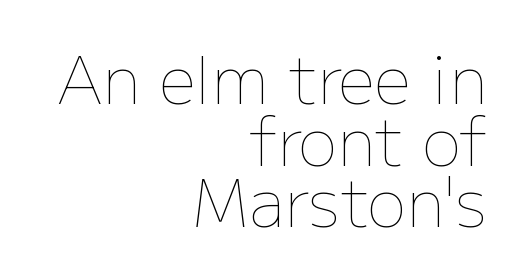
Q: Is the text bold? A: No.
Q: Is the text italic (slanted)? A: No, it is upright.
Q: Is the text underlined? A: No.
Q: How is the paragraph aligned? A: Right-aligned.
Q: Is the spacing between letters normal or unusually wide? A: Normal.
Q: Is the spacing between lines tight, normal or loose? A: Tight.
Q: Width (condensed, normal, or wide)? A: Normal.
Q: Stroke contrast? A: Low.
Q: x-height? A: Medium.
Q: Monospaced? A: No.
